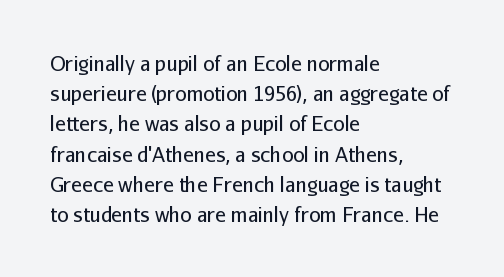
What stands out about the letter spacing? Nothing — it is the standard amount. The axis of the letterforms is exactly vertical. Check the space under the baseline: it is left empty. Evenly set lines give the paragraph a standard silhouette.
